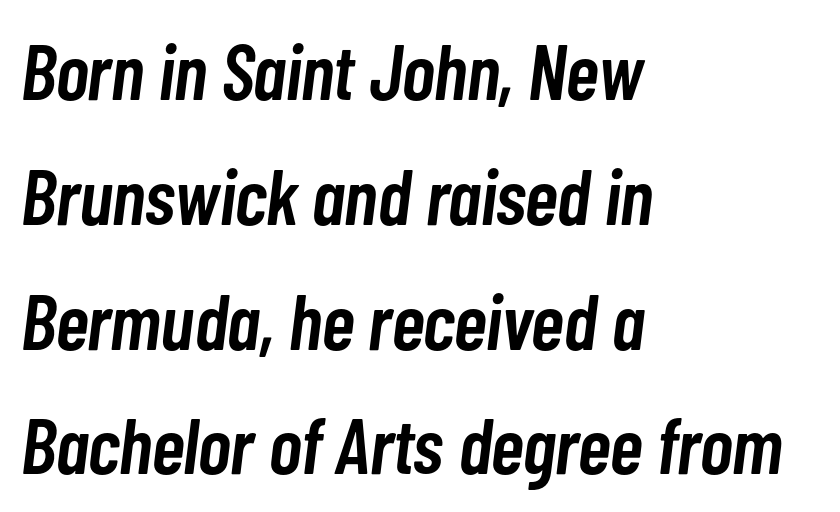
{"italic": "yes", "lean": "right", "slant_degrees": 7, "bold": "semi", "weight": "semibold", "width": "condensed", "stroke_contrast": "low", "x_height": "medium", "monospaced": "no", "underline": "no", "align": "left", "line_spacing": "normal", "line_spacing_ratio": 1.58, "letter_spacing": "normal", "letter_spacing_em": 0.0, "glyph_px": 79}
